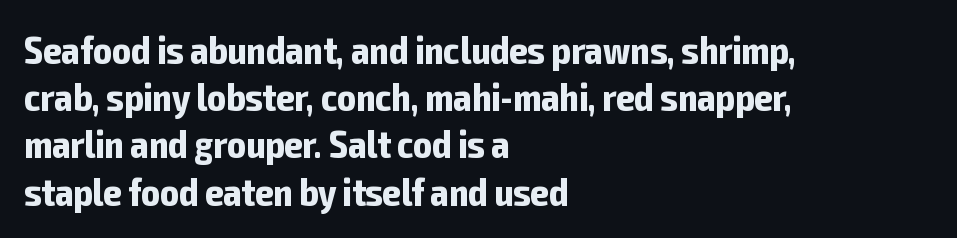
Descenders hang freely into open space. The gaps between neighbouring characters are ordinary and unremarkable. A dark, heavy texture on the line: the type is bold. Type style note: lacks serifs.
